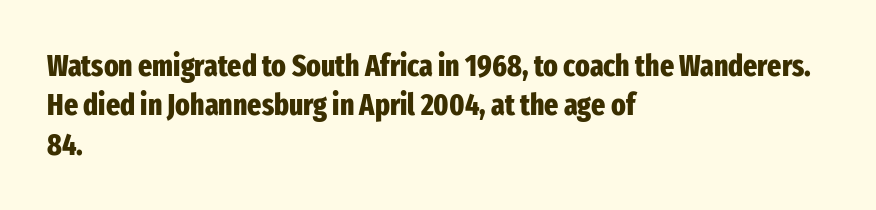
{"serif": "no", "italic": "no", "bold": "yes", "weight": "heavy", "width": "condensed", "stroke_contrast": "low", "x_height": "medium", "monospaced": "no", "underline": "no", "align": "left", "line_spacing": "normal", "line_spacing_ratio": 1.31, "letter_spacing": "normal", "letter_spacing_em": 0.0, "glyph_px": 30}
